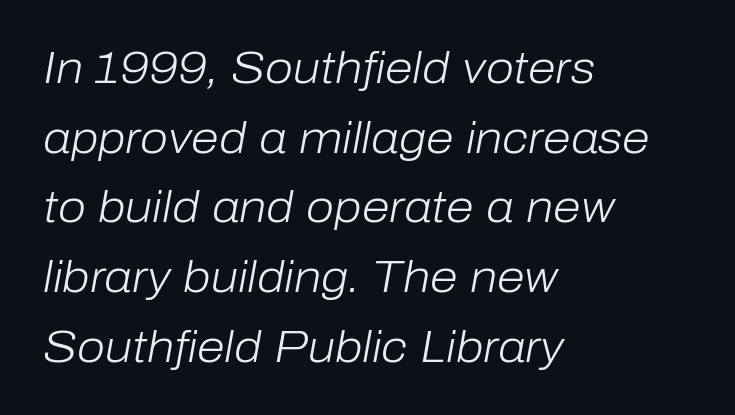
Casual observation: everything's shoved over to the left. Only glyphs here, with clear space below each row. Summary of vertical rhythm: regular, with standard interline spacing. Default kerning and tracking; the words read as compact shapes.
